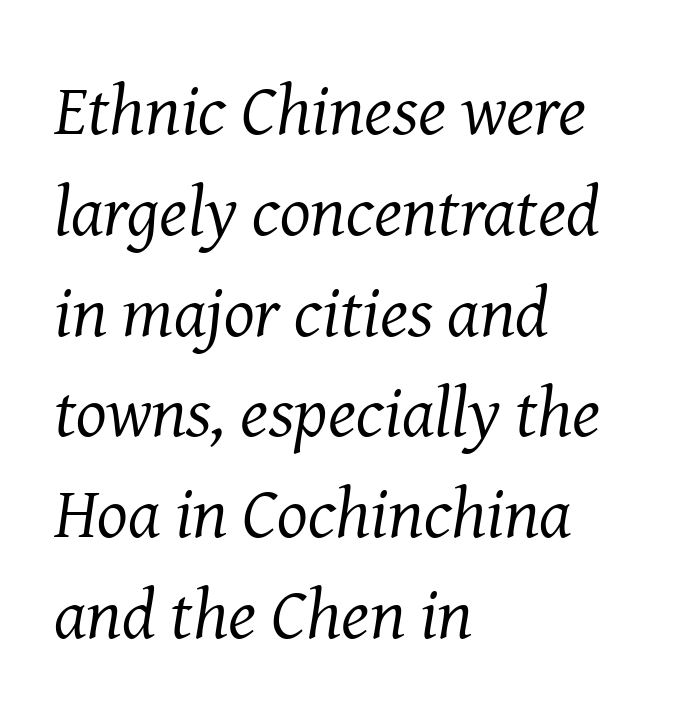
The image shows 72 px regular-weight serif type, italic (leaning right); set left-aligned, normal line spacing (1.4x), normal letter spacing, not underlined; medium stroke contrast and a medium x-height.
